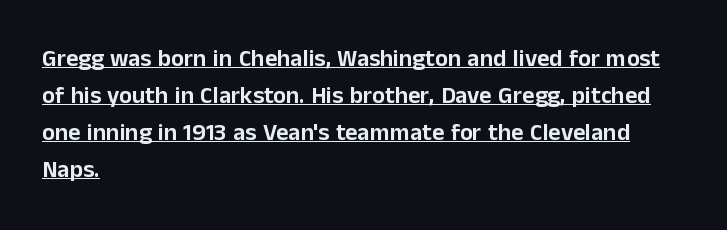
The image shows 24 px text type, upright; set left-aligned, normal line spacing (1.54x), normal letter spacing, underlined.
